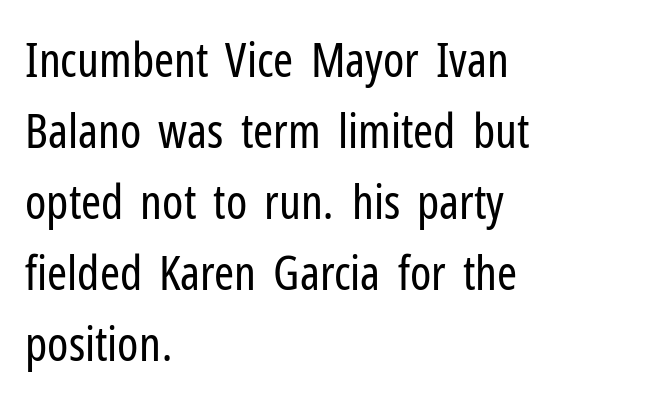
The image shows 48 px regular-weight, condensed sans-serif type, upright; set left-aligned, normal line spacing (1.48x), normal letter spacing, not underlined; low stroke contrast and a medium x-height.
